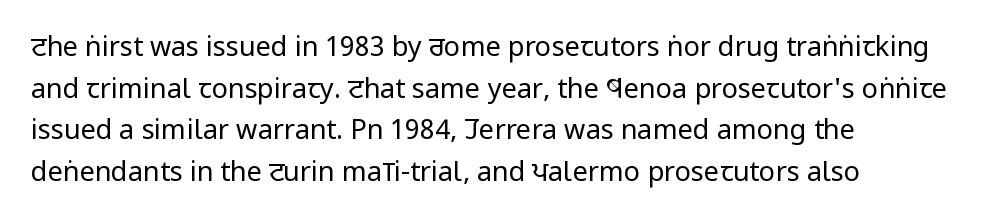
Q: Is the text bold? A: No.
Q: Is the text italic (slanted)? A: No, it is upright.
Q: Is the text underlined? A: No.
Q: How is the paragraph aligned? A: Left-aligned.
Q: Is the spacing between letters normal or unusually wide? A: Normal.
Q: Is the spacing between lines tight, normal or loose? A: Normal.
